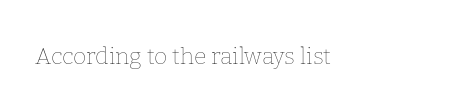
The image shows 23 px text type, upright; set normal letter spacing, not underlined.
